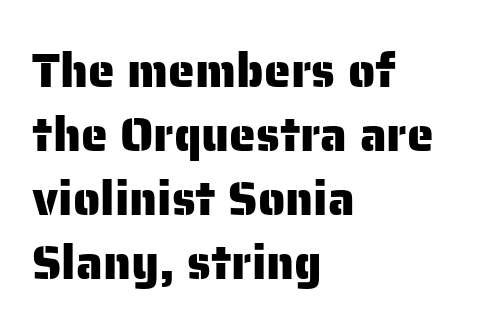
Rows of type keep a routine distance in the vertical direction. Tracking here is standard; glyphs follow each other at the usual distance. The specimen omits any rule beneath the text block's lines. These lines are rendered in a variable-pitch font.
